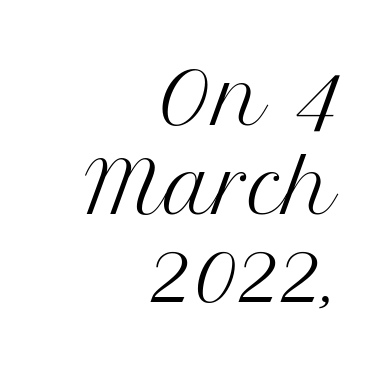
Q: Is the text bold? A: No.
Q: Is the text italic (slanted)? A: Yes.
Q: Is the text underlined? A: No.
Q: How is the paragraph aligned? A: Right-aligned.
Q: Is the spacing between letters normal or unusually wide? A: Normal.
Q: Is the spacing between lines tight, normal or loose? A: Normal.
Q: Width (condensed, normal, or wide)? A: Normal.
Q: Stroke contrast? A: Medium.
Q: x-height? A: Medium.
Q: Monospaced? A: No.
